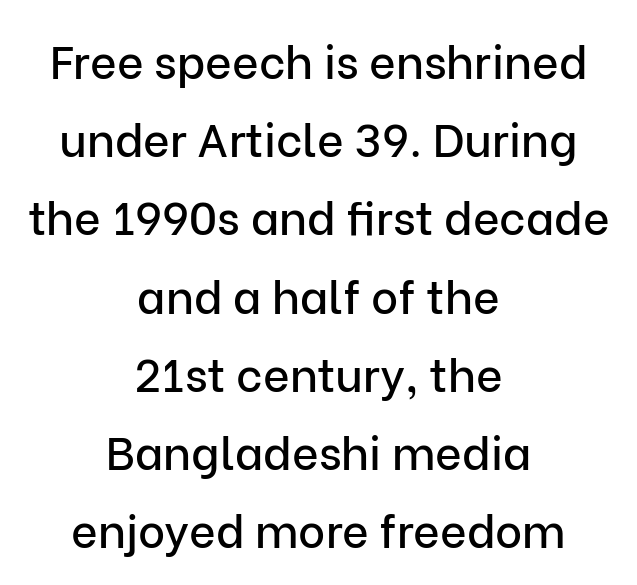
Q: Is the text italic (slanted)? A: No, it is upright.
Q: Is the typeface a serif or a sans-serif typeface? A: Sans-serif.
Q: Is the text underlined? A: No.
Q: How is the paragraph aligned? A: Centered.
Q: Is the spacing between letters normal or unusually wide? A: Normal.
Q: Is the spacing between lines tight, normal or loose? A: Normal.
Q: Width (condensed, normal, or wide)? A: Normal.
Q: Stroke contrast? A: Low.
Q: x-height? A: Medium.
Q: Monospaced? A: No.
